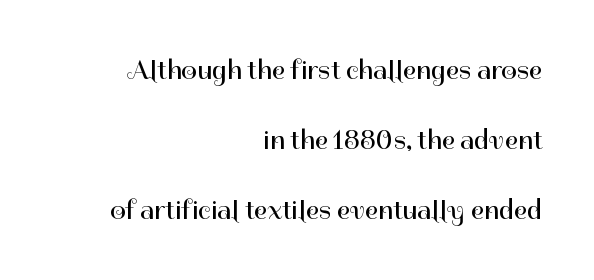
Think of a printed novel: that variable character pitch is what you see here. A flush-right, rag-left setting is used for this passage. No italicization has been applied; the sample stays upright. Weight: in the light-to-regular range. Nobody touched the tracking dial on this one. Beneath every word, the page is bare.
